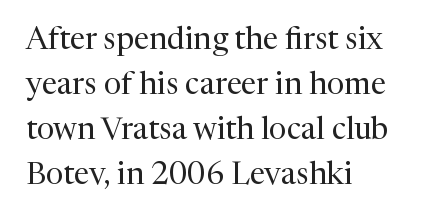
Q: Is the text bold? A: No.
Q: Is the text italic (slanted)? A: No, it is upright.
Q: Is the typeface a serif or a sans-serif typeface? A: Serif.
Q: Is the text underlined? A: No.
Q: How is the paragraph aligned? A: Left-aligned.
Q: Is the spacing between letters normal or unusually wide? A: Normal.
Q: Is the spacing between lines tight, normal or loose? A: Normal.
Q: Width (condensed, normal, or wide)? A: Normal.
Q: Stroke contrast? A: Medium.
Q: x-height? A: Medium.
Q: Monospaced? A: No.
